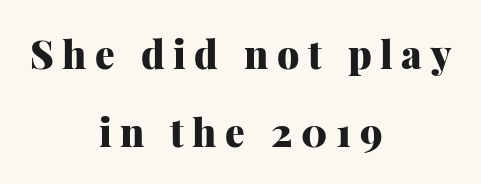
Q: Is the text bold? A: Yes.
Q: Is the text italic (slanted)? A: No, it is upright.
Q: Is the typeface a serif or a sans-serif typeface? A: Serif.
Q: Is the text underlined? A: No.
Q: How is the paragraph aligned? A: Centered.
Q: Is the spacing between letters normal or unusually wide? A: Unusually wide.
Q: Is the spacing between lines tight, normal or loose? A: Loose.
Q: Width (condensed, normal, or wide)? A: Normal.
Q: Stroke contrast? A: Medium.
Q: x-height? A: Medium.
Q: Monospaced? A: No.
